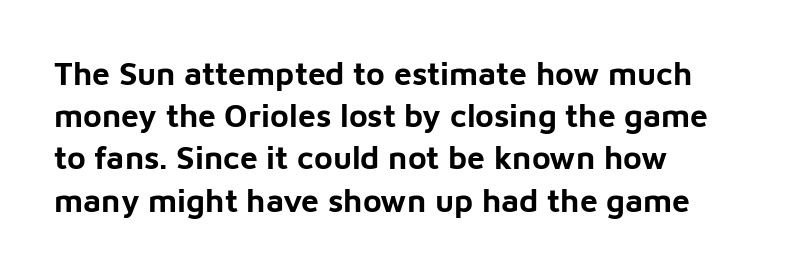
{"serif": "no", "italic": "no", "bold": "yes", "weight": "bold", "width": "normal", "stroke_contrast": "low", "x_height": "medium", "monospaced": "no", "underline": "no", "align": "left", "line_spacing": "normal", "line_spacing_ratio": 1.32, "letter_spacing": "normal", "letter_spacing_em": 0.0, "glyph_px": 32}
